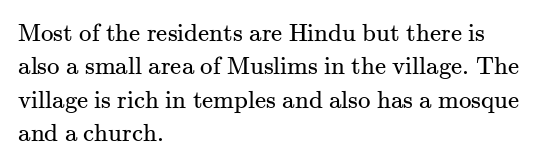
The image shows 25 px text type, upright; set left-aligned, normal line spacing (1.34x), normal letter spacing, not underlined.
